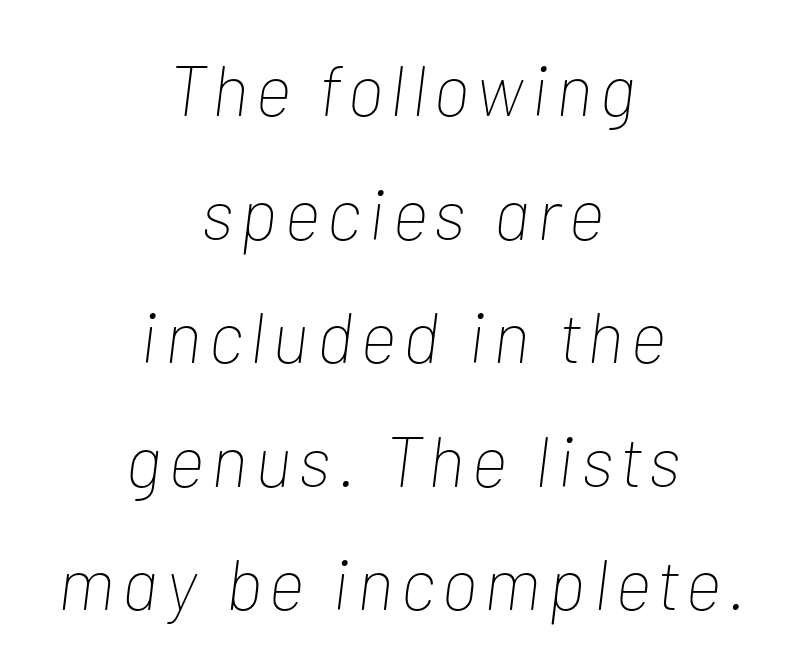
The image shows 71 px thin, condensed type, italic (leaning right); set centered, line spacing 1.74x, not underlined; low stroke contrast and a medium x-height.
